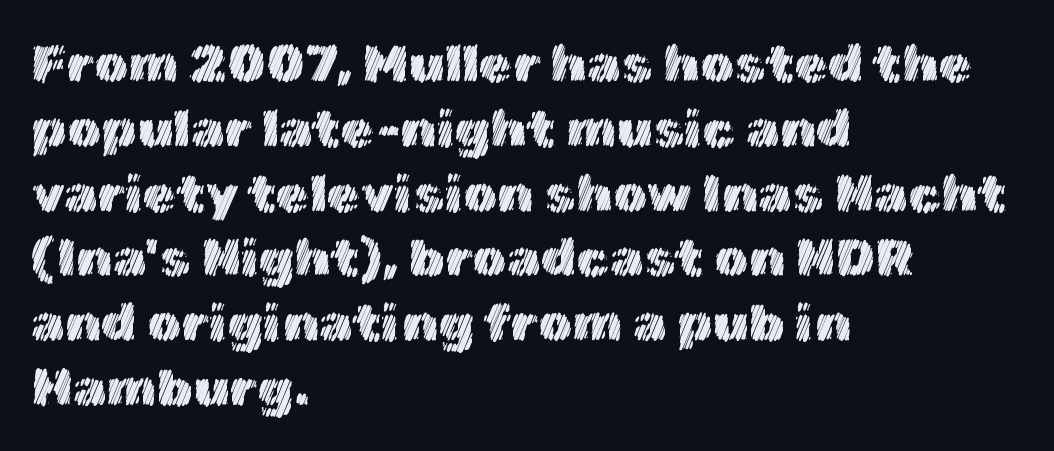
The image shows 54 px text type, upright; set left-aligned, line spacing 1.2x, normal letter spacing, not underlined; a medium x-height.
